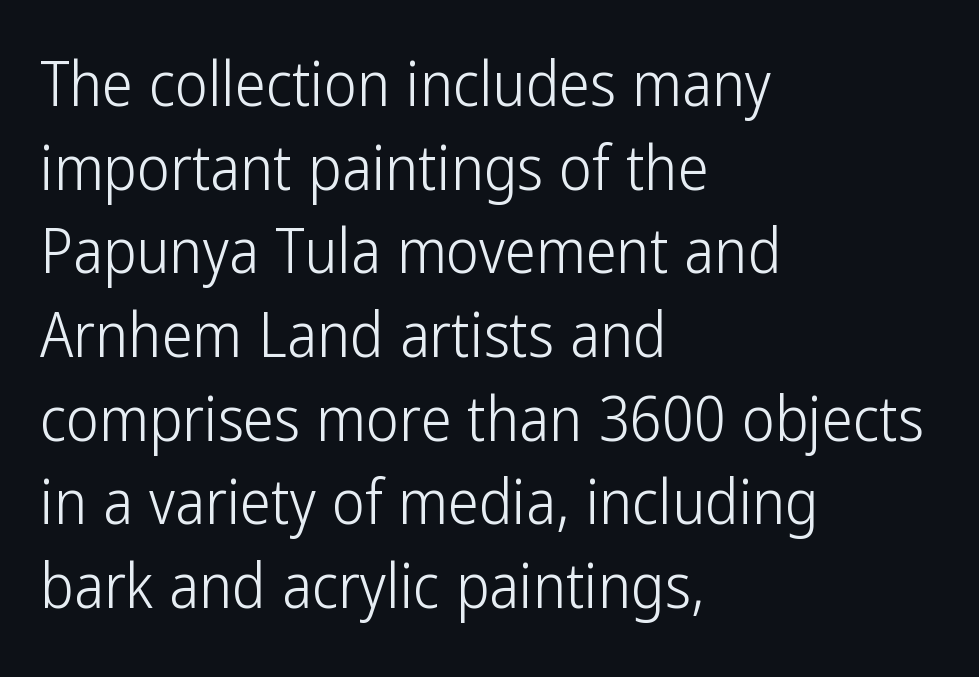
The lettering stays uniformly vertical, giving the passage a roman look. The lines in this sample share a left origin and differ only in where they stop. The letters advance in unequal steps, a hallmark of proportional type. There is no visible air inserted between adjacent glyphs.
